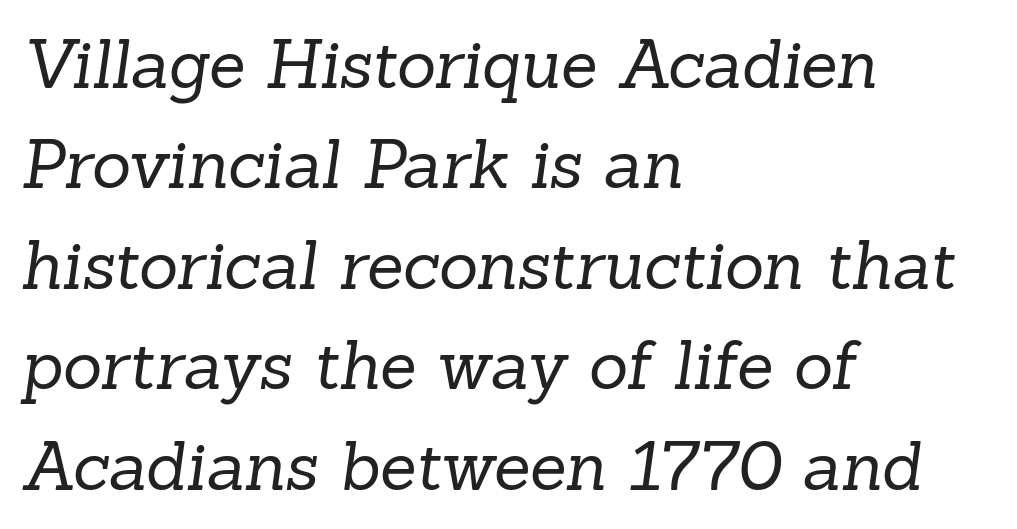
{"serif": "yes", "bold": "no", "weight": "regular", "width": "normal", "stroke_contrast": "low", "x_height": "medium", "monospaced": "no", "underline": "no", "align": "left", "line_spacing": "normal", "line_spacing_ratio": 1.5, "letter_spacing": "normal", "letter_spacing_em": 0.0, "glyph_px": 67}
